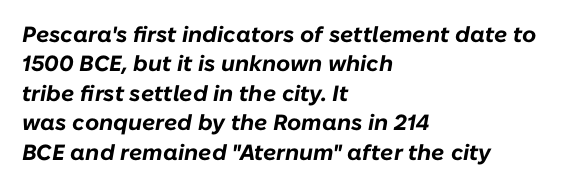
Strong, thick strokes mark this as bold type. Caption: multi-line text, flush left, ragged right. The block of text has a typical density, with ordinary space between rows. Is the letter spacing exaggerated? No — it looks like the ordinary default. These lines were composed using italics.
